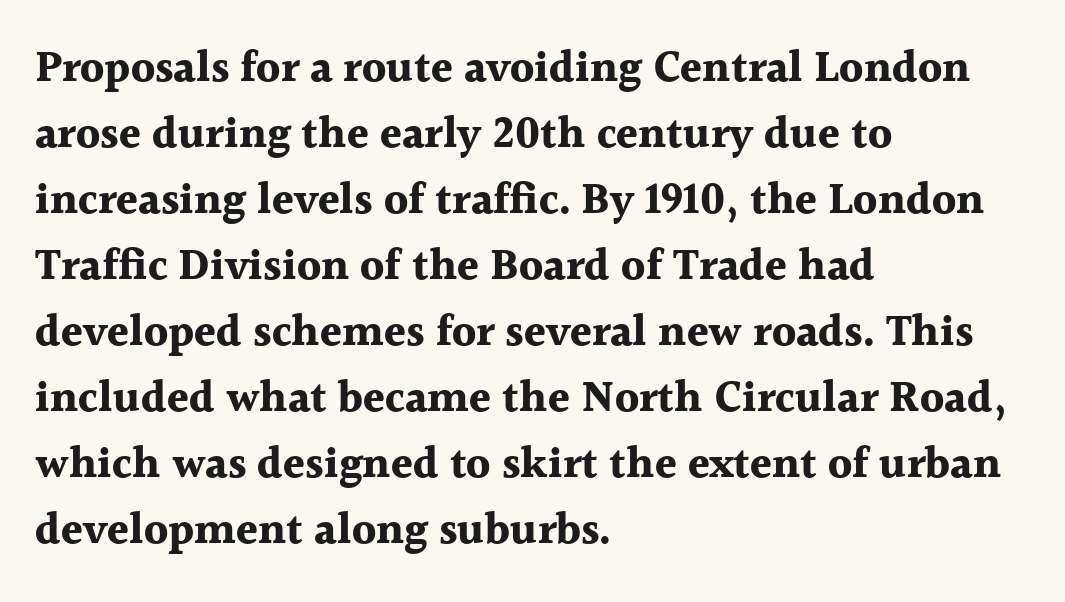
The image shows 44 px bold serif type, upright; set left-aligned, normal line spacing (1.5x), normal letter spacing, not underlined; a medium x-height.
